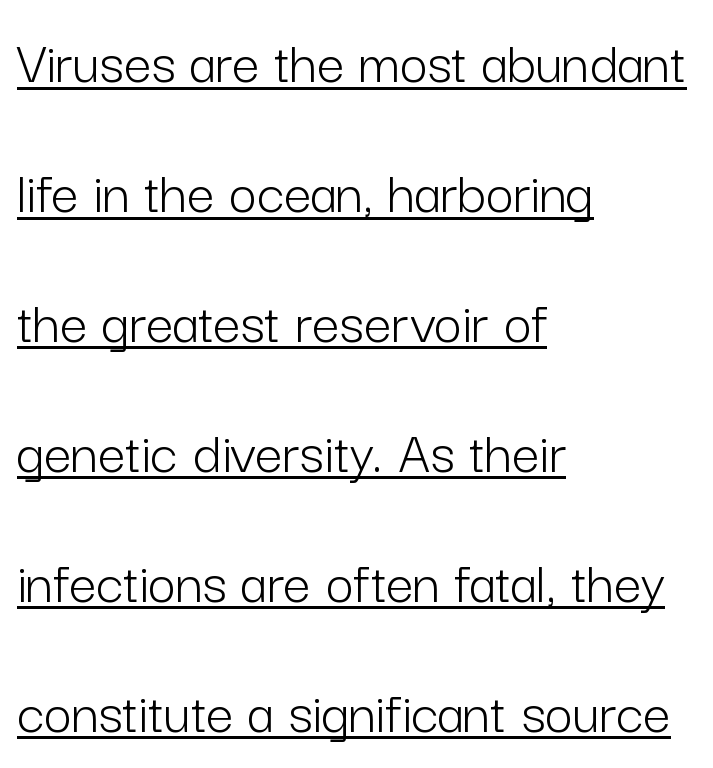
The image shows 61 px light sans-serif type, upright; set left-aligned, loose line spacing (2.13x), normal letter spacing, underlined; low stroke contrast and a medium x-height.
